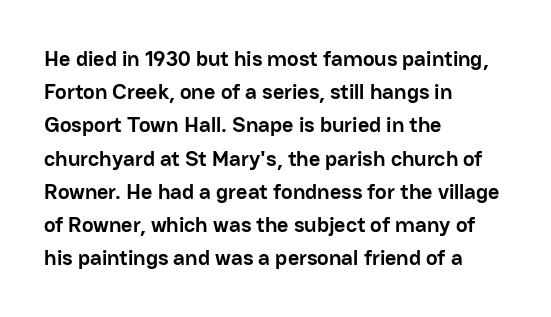
Q: Is the text bold? A: Yes.
Q: Is the text italic (slanted)? A: No, it is upright.
Q: Is the text underlined? A: No.
Q: How is the paragraph aligned? A: Left-aligned.
Q: Is the spacing between letters normal or unusually wide? A: Normal.
Q: Is the spacing between lines tight, normal or loose? A: Normal.
